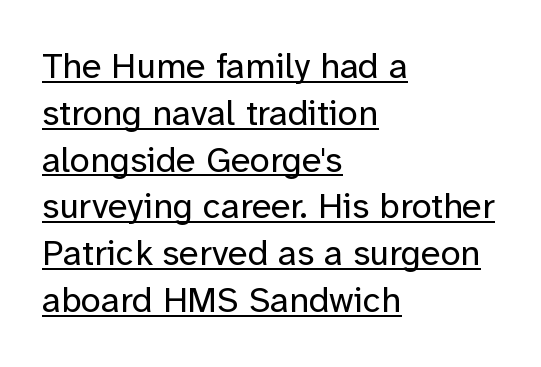
Q: Is the text bold? A: No.
Q: Is the text italic (slanted)? A: No, it is upright.
Q: Is the typeface a serif or a sans-serif typeface? A: Sans-serif.
Q: Is the text underlined? A: Yes.
Q: How is the paragraph aligned? A: Left-aligned.
Q: Is the spacing between letters normal or unusually wide? A: Normal.
Q: Is the spacing between lines tight, normal or loose? A: Normal.
Q: Width (condensed, normal, or wide)? A: Normal.
Q: Stroke contrast? A: Low.
Q: x-height? A: Medium.
Q: Monospaced? A: No.
